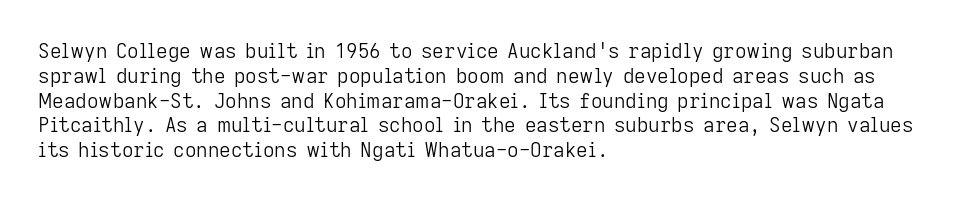
{"italic": "no", "bold": "no", "underline": "no", "align": "left", "line_spacing_ratio": 1.24, "letter_spacing": "normal", "letter_spacing_em": 0.0, "glyph_px": 20}
